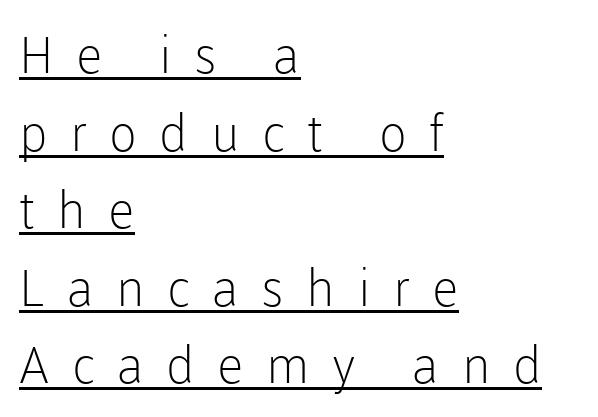
The image shows 51 px light sans-serif type, upright; set left-aligned, normal line spacing (1.52x), unusually wide letter spacing (+0.44 em), underlined; low stroke contrast and a medium x-height.
